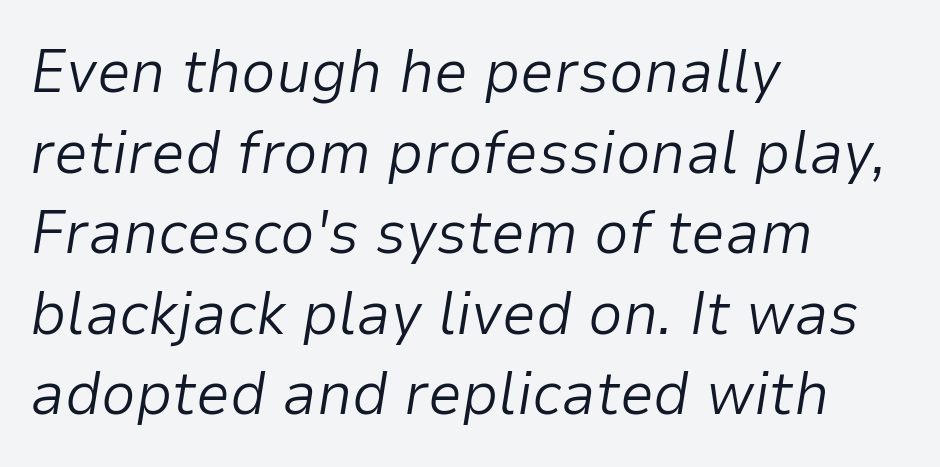
{"italic": "yes", "lean": "right", "slant_degrees": 9, "bold": "no", "weight": "light", "width": "normal", "stroke_contrast": "low", "x_height": "medium", "monospaced": "no", "underline": "no", "align": "left", "line_spacing": "normal", "line_spacing_ratio": 1.32, "letter_spacing": "normal", "letter_spacing_em": 0.0, "glyph_px": 61}
